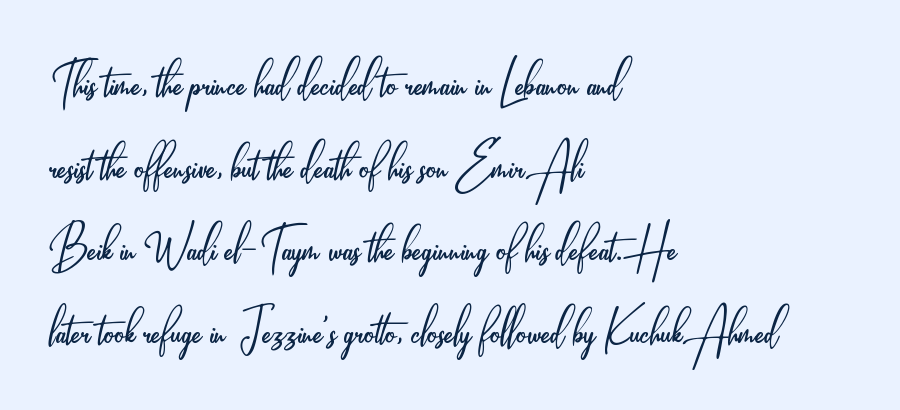
The image shows 63 px light, condensed sans-serif type; set left-aligned, normal line spacing (1.31x), normal letter spacing, not underlined; low stroke contrast and a small x-height.
